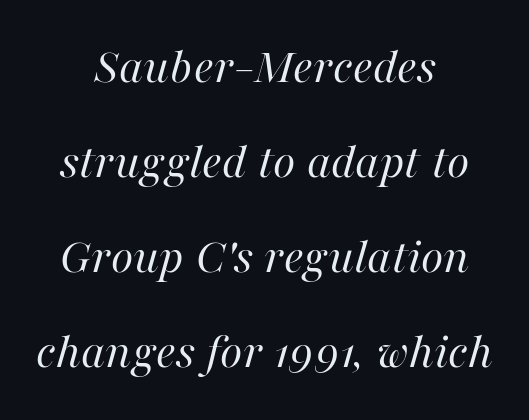
{"italic": "yes", "lean": "right", "slant_degrees": 16, "bold": "no", "weight": "regular", "width": "normal", "stroke_contrast": "high", "x_height": "medium", "monospaced": "no", "underline": "no", "align": "center", "line_spacing_ratio": 1.83, "letter_spacing": "normal", "letter_spacing_em": 0.0, "glyph_px": 52}
